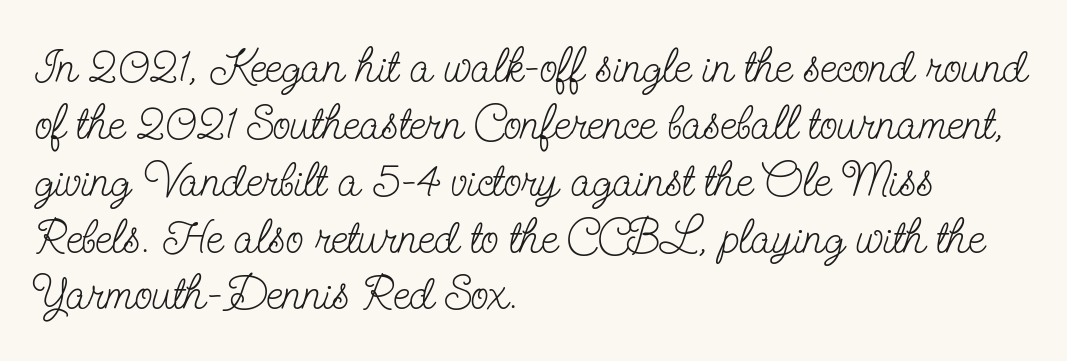
Q: Is the text bold? A: No.
Q: Is the text italic (slanted)? A: Yes.
Q: Is the typeface a serif or a sans-serif typeface? A: Serif.
Q: Is the text underlined? A: No.
Q: How is the paragraph aligned? A: Left-aligned.
Q: Is the spacing between letters normal or unusually wide? A: Normal.
Q: Width (condensed, normal, or wide)? A: Condensed.
Q: Stroke contrast? A: Low.
Q: x-height? A: Small.
Q: Monospaced? A: No.
